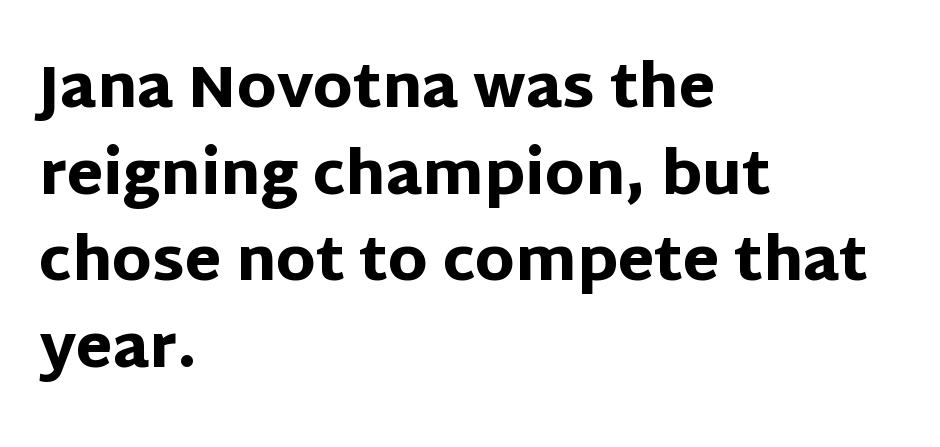
The face used here is proportionally spaced, like ordinary book or web type. In terms of weight, the rendering is a true, heavy bold. What's the leading like? Ordinary, nothing unusual. The rendering keeps characters at their native spacing.
